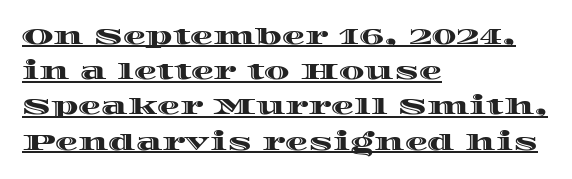
The sample's only ornament is a line tracing under the words. Does the copy run flush right? No — it runs flush left. The font's upright variant was chosen for this text. The letters sit at their default tracking, neither squeezed nor spread. Leading: standard.
